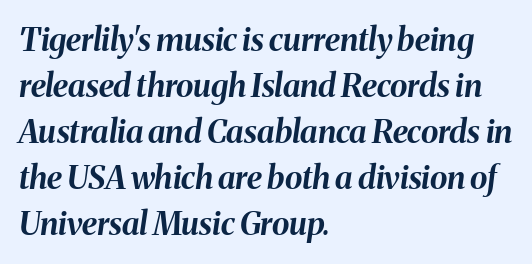
Q: Is the text bold? A: Yes.
Q: Is the text italic (slanted)? A: Yes, it leans right by about 8 degrees.
Q: Is the text underlined? A: No.
Q: How is the paragraph aligned? A: Left-aligned.
Q: Is the spacing between letters normal or unusually wide? A: Normal.
Q: Is the spacing between lines tight, normal or loose? A: Normal.
Q: Width (condensed, normal, or wide)? A: Normal.
Q: Stroke contrast? A: Medium.
Q: x-height? A: Medium.
Q: Monospaced? A: No.
